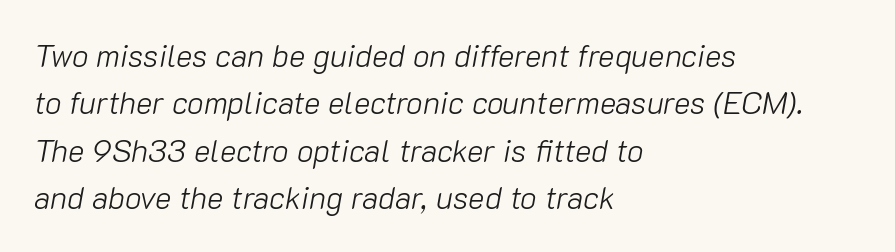
Q: Is the text bold? A: No.
Q: Is the text italic (slanted)? A: Yes, it leans right by about 10 degrees.
Q: Is the text underlined? A: No.
Q: How is the paragraph aligned? A: Left-aligned.
Q: Is the spacing between letters normal or unusually wide? A: Normal.
Q: Is the spacing between lines tight, normal or loose? A: Normal.
Q: Width (condensed, normal, or wide)? A: Normal.
Q: Stroke contrast? A: Low.
Q: x-height? A: Medium.
Q: Monospaced? A: No.
